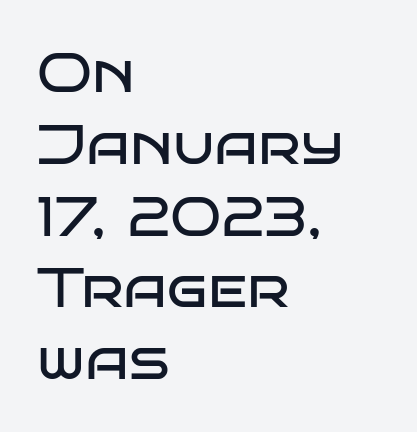
{"serif": "no", "italic": "no", "bold": "no", "weight": "regular", "width": "wide", "stroke_contrast": "low", "x_height": "large", "monospaced": "no", "underline": "no", "align": "left", "line_spacing": "normal", "line_spacing_ratio": 1.26, "letter_spacing": "normal", "letter_spacing_em": 0.0, "glyph_px": 57}
